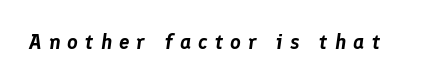
Q: Is the text italic (slanted)? A: Yes, it leans right by about 8 degrees.
Q: Is the text underlined? A: No.
Q: Is the spacing between letters normal or unusually wide? A: Unusually wide.
